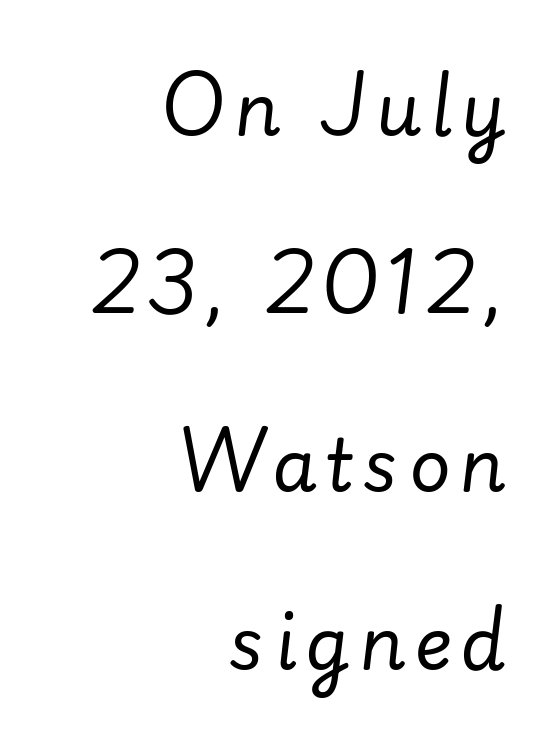
Interline gaps are noticeably wide in this sample. Compared with a flush-left layout, this one pins lines to the opposite, right side. A typesetter would call this proportional, since set widths differ per character. This reads as an unemphasized weight, regular at the heaviest.
